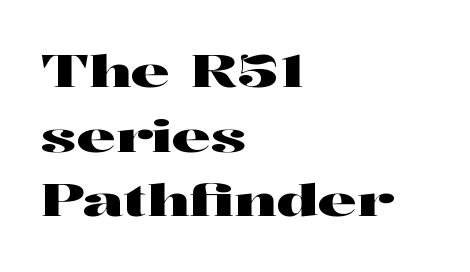
{"serif": "yes", "italic": "no", "width": "wide", "stroke_contrast": "high", "x_height": "medium", "monospaced": "no", "underline": "no", "align": "left", "line_spacing": "normal", "line_spacing_ratio": 1.47, "letter_spacing": "normal", "letter_spacing_em": 0.0, "glyph_px": 44}
